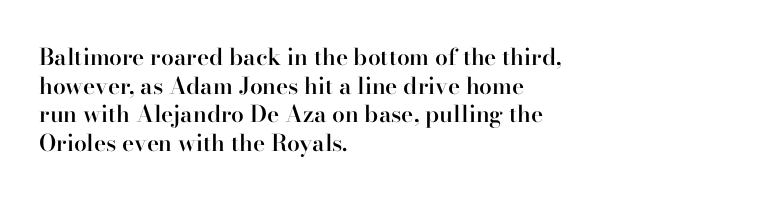
The specimen omits any rule beneath the text block's lines. The type sits square on the baseline with zero lean. This block has exactly the height ordinary leading produces. Does extra space separate the letters? No, they use regular spacing.
